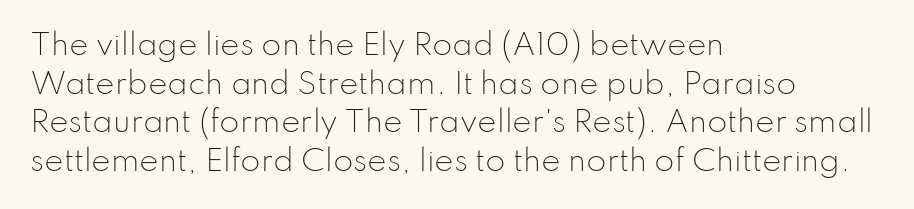
Beneath every word, the page is bare. What kind of face is this? One without serifs — a sans. The line texture is even and compact thanks to regular tracking. Varying glyph widths throughout — classic text-font behaviour. Characters remain perfectly vertical along every line.
